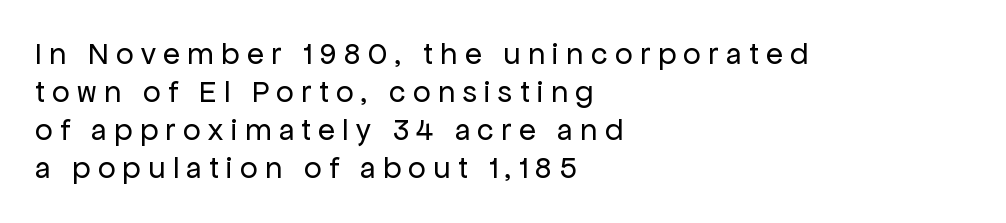
Q: Is the text bold? A: No.
Q: Is the text italic (slanted)? A: No, it is upright.
Q: Is the typeface a serif or a sans-serif typeface? A: Sans-serif.
Q: Is the text underlined? A: No.
Q: How is the paragraph aligned? A: Left-aligned.
Q: Is the spacing between letters normal or unusually wide? A: Unusually wide.
Q: Width (condensed, normal, or wide)? A: Normal.
Q: Stroke contrast? A: Low.
Q: x-height? A: Medium.
Q: Monospaced? A: No.
